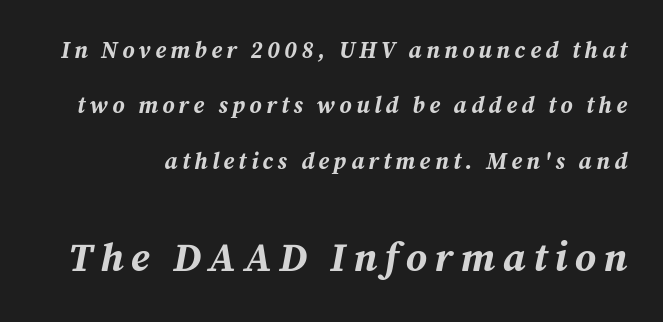
The image shows 40 px bold type, italic (leaning right); set loose line spacing (2.41x), not underlined; the second (bottom) block is 1.74x larger; medium stroke contrast and a medium x-height.
